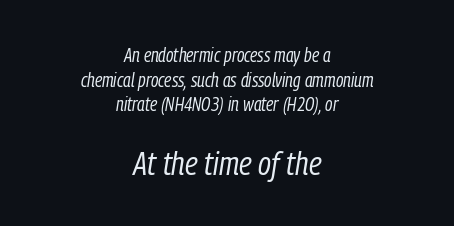
Honestly, there is no underline to notice here at all. Line spacing here is normal. Both edges are ragged and mirror each other, which tells us the setting is centered. Standard letterfit; no display-style spreading of the glyphs. Varying glyph widths throughout — classic text-font behaviour.
